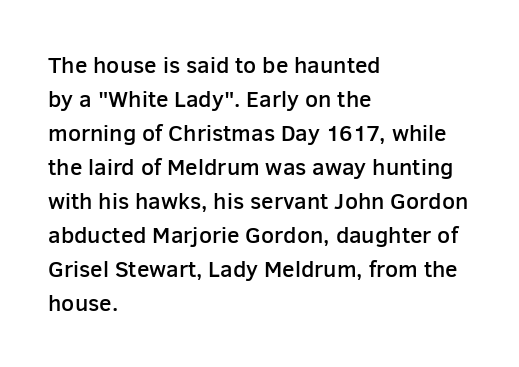
The image shows 23 px text type, upright; set left-aligned, normal line spacing (1.48x), normal letter spacing, not underlined.
